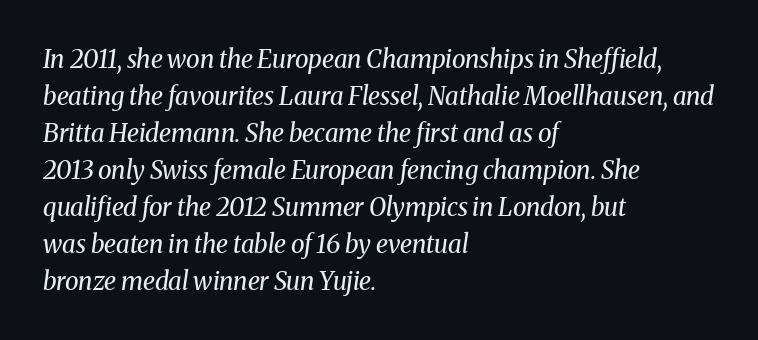
The image shows 25 px text type, italic (leaning right); set left-aligned, normal line spacing (1.48x), normal letter spacing, not underlined.
